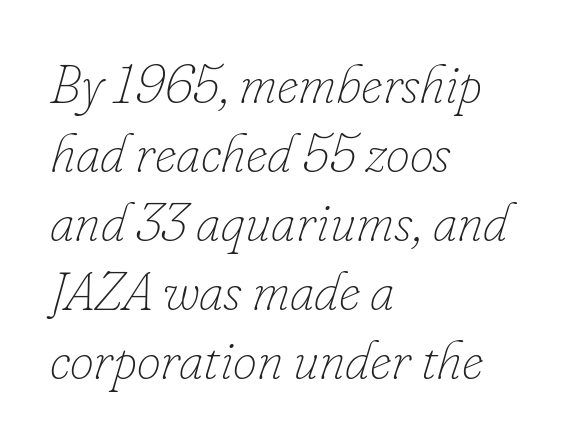
The image shows 54 px thin type, italic (leaning right); set left-aligned, normal line spacing (1.28x), normal letter spacing, not underlined; low stroke contrast and a small x-height.
